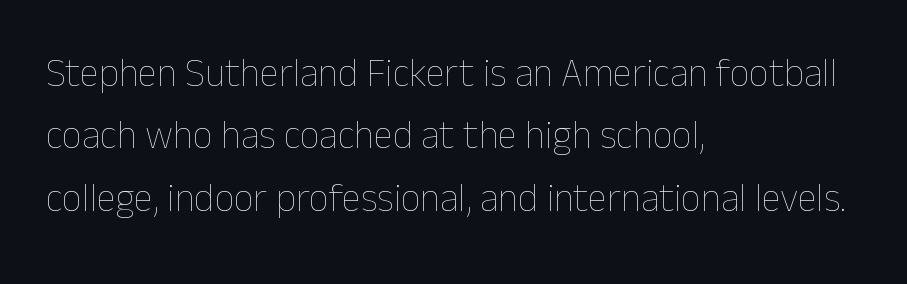
The image shows 39 px thin type, upright; set left-aligned, normal line spacing (1.6x), normal letter spacing, not underlined; low stroke contrast and a medium x-height.
